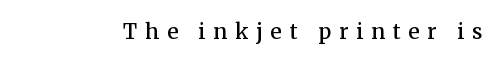
Q: Is the text bold? A: Semi-bold.
Q: Is the text italic (slanted)? A: No, it is upright.
Q: Is the text underlined? A: No.
Q: Is the spacing between letters normal or unusually wide? A: Unusually wide.
